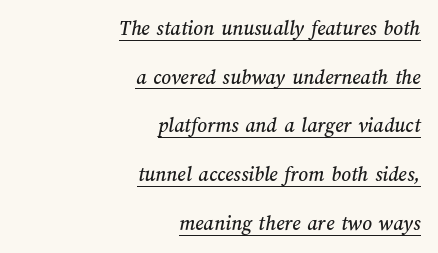
Vertical spacing — loose. The string is rendered with underlining switched on. Does the copy run flush right? Yes — the right margin is perfectly even. The line texture is even and compact thanks to regular tracking.
